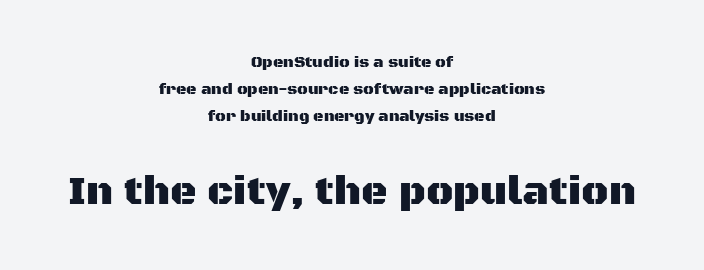
The image shows 41 px sans-serif type, upright; set centered, normal line spacing (1.69x), normal letter spacing, not underlined; the second (bottom) block is 2.56x larger; medium stroke contrast and a large x-height.
